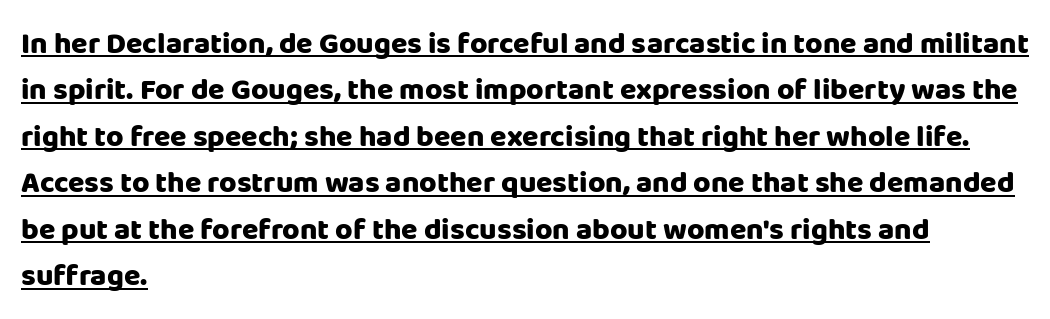
{"serif": "no", "italic": "no", "bold": "yes", "weight": "heavy", "width": "normal", "stroke_contrast": "low", "x_height": "large", "monospaced": "no", "underline": "yes", "align": "left", "line_spacing": "normal", "line_spacing_ratio": 1.55, "letter_spacing": "normal", "letter_spacing_em": 0.0, "glyph_px": 30}
